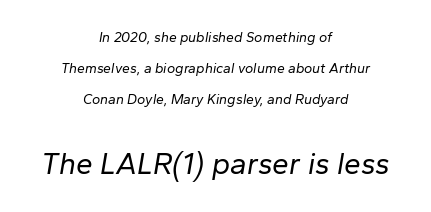
The image shows 30 px regular-weight type, italic (leaning right); set centered, loose line spacing (2.22x), normal letter spacing, not underlined; the second (bottom) block is 2.14x larger; low stroke contrast and a medium x-height.
